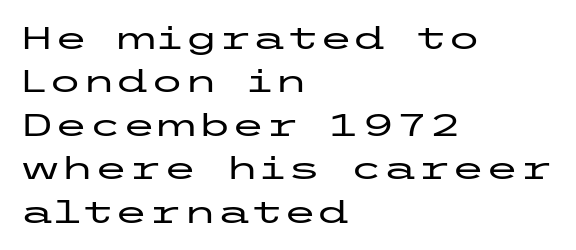
Nothing sits at the stroke ends, so this counts as sans-serif. This sample keeps an unexceptional amount of space between lines. Nobody drew a line under any word here. Every row of glyphs begins at an identical x-position on the left. The lettering stays uniformly vertical, giving the passage a roman look.
